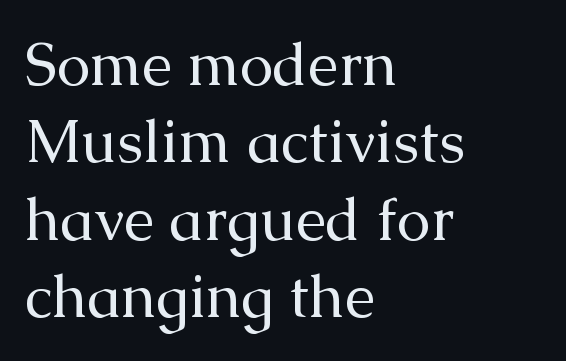
Q: Is the text bold? A: No.
Q: Is the text italic (slanted)? A: No, it is upright.
Q: Is the typeface a serif or a sans-serif typeface? A: Serif.
Q: Is the text underlined? A: No.
Q: How is the paragraph aligned? A: Left-aligned.
Q: Is the spacing between letters normal or unusually wide? A: Normal.
Q: Is the spacing between lines tight, normal or loose? A: Normal.
Q: Width (condensed, normal, or wide)? A: Normal.
Q: Stroke contrast? A: Medium.
Q: x-height? A: Medium.
Q: Monospaced? A: No.
